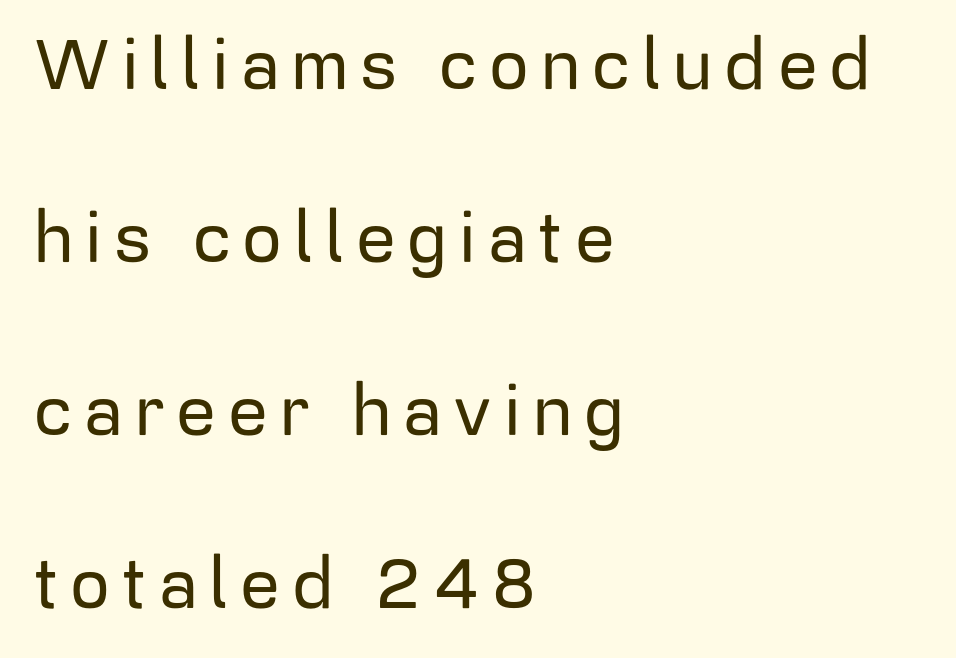
Q: Is the text italic (slanted)? A: No, it is upright.
Q: Is the typeface a serif or a sans-serif typeface? A: Sans-serif.
Q: Is the text underlined? A: No.
Q: How is the paragraph aligned? A: Left-aligned.
Q: Is the spacing between lines tight, normal or loose? A: Loose.
Q: Width (condensed, normal, or wide)? A: Normal.
Q: Stroke contrast? A: Low.
Q: x-height? A: Medium.
Q: Monospaced? A: No.
